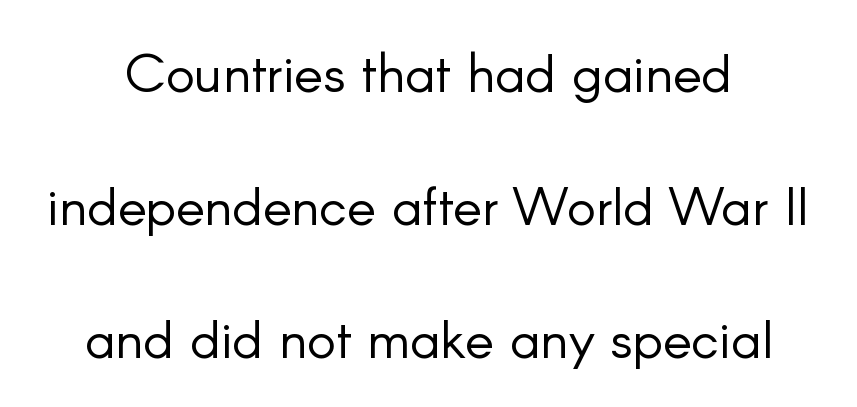
Q: Is the text bold? A: No.
Q: Is the text italic (slanted)? A: No, it is upright.
Q: Is the typeface a serif or a sans-serif typeface? A: Sans-serif.
Q: Is the text underlined? A: No.
Q: How is the paragraph aligned? A: Centered.
Q: Is the spacing between letters normal or unusually wide? A: Normal.
Q: Is the spacing between lines tight, normal or loose? A: Loose.
Q: Width (condensed, normal, or wide)? A: Normal.
Q: Stroke contrast? A: Low.
Q: x-height? A: Small.
Q: Monospaced? A: No.
